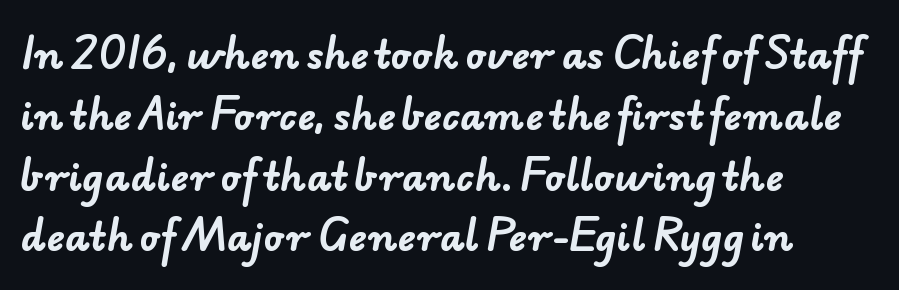
Q: Is the text bold? A: Yes.
Q: Is the typeface a serif or a sans-serif typeface? A: Sans-serif.
Q: Is the text underlined? A: No.
Q: How is the paragraph aligned? A: Left-aligned.
Q: Is the spacing between letters normal or unusually wide? A: Normal.
Q: Is the spacing between lines tight, normal or loose? A: Normal.
Q: Width (condensed, normal, or wide)? A: Normal.
Q: Stroke contrast? A: Low.
Q: x-height? A: Small.
Q: Monospaced? A: No.
